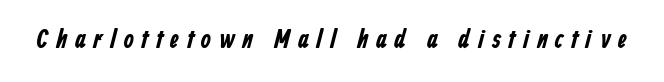
{"bold": "yes", "underline": "no", "letter_spacing": "wide", "letter_spacing_em": 0.3, "glyph_px": 26}
